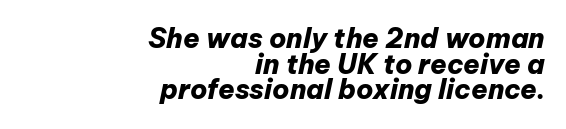
Q: Is the text bold? A: Yes.
Q: Is the text italic (slanted)? A: Yes, it leans right by about 12 degrees.
Q: Is the text underlined? A: No.
Q: How is the paragraph aligned? A: Right-aligned.
Q: Is the spacing between letters normal or unusually wide? A: Normal.
Q: Is the spacing between lines tight, normal or loose? A: Tight.
